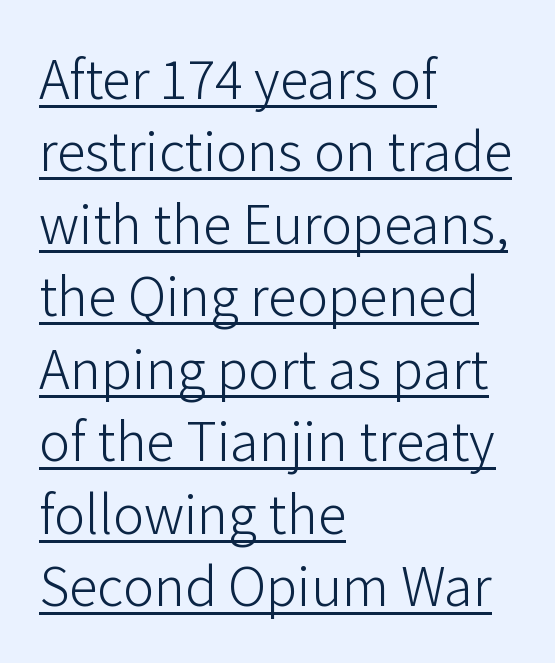
Notice how a bar underscores the lettering throughout. The typography opts for an upright posture over an oblique one. Inter-character spacing is left at the font's built-in metrics. Nope, no serifs anywhere on these letters. The vertical gap from one line to the next is medium. The strokes carry an ordinary text weight at most.
